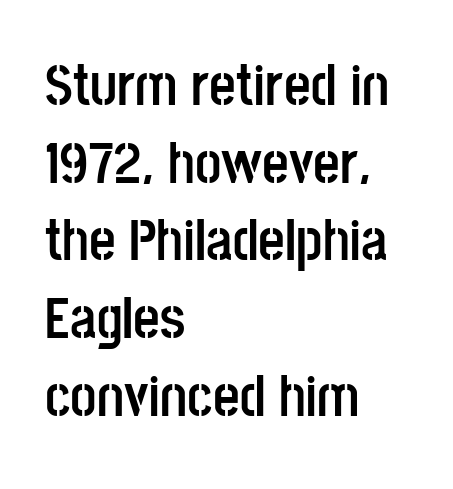
The image shows 58 px semibold, condensed sans-serif type, upright; set left-aligned, normal line spacing (1.34x), normal letter spacing, not underlined; low stroke contrast and a large x-height.
